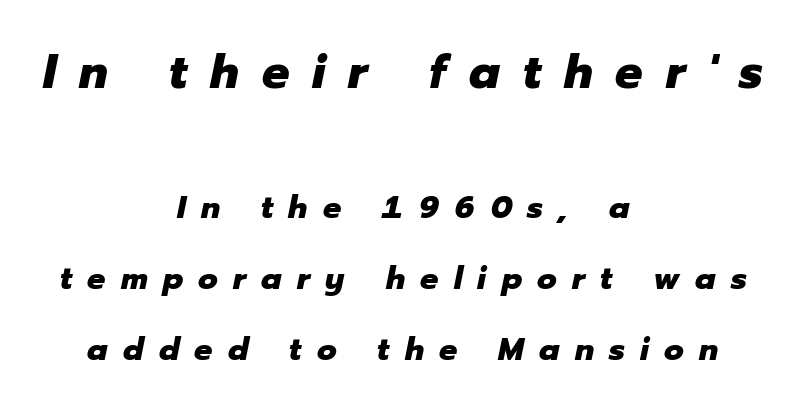
Q: Is the text bold? A: Yes.
Q: Is the text italic (slanted)? A: Yes, it leans right by about 12 degrees.
Q: Is the text underlined? A: No.
Q: How is the paragraph aligned? A: Centered.
Q: Is the spacing between letters normal or unusually wide? A: Unusually wide.
Q: Is the spacing between lines tight, normal or loose? A: Loose.
Q: Which block of text is set in a larger size, the first (top) or the second (bottom)? A: The first (top) one.
Q: Width (condensed, normal, or wide)? A: Normal.
Q: Stroke contrast? A: Low.
Q: x-height? A: Medium.
Q: Monospaced? A: No.
